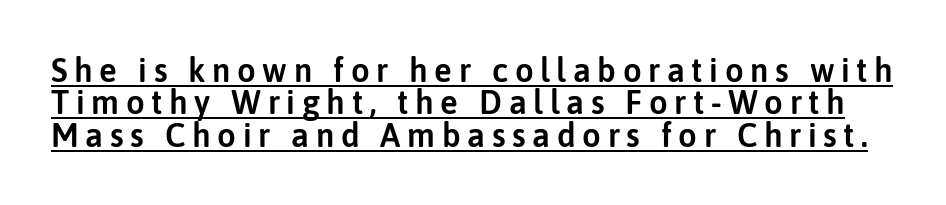
The image shows 33 px sans-serif type, upright; set tight line spacing (0.98x), unusually wide letter spacing (+0.2 em), underlined; low stroke contrast and a medium x-height.
